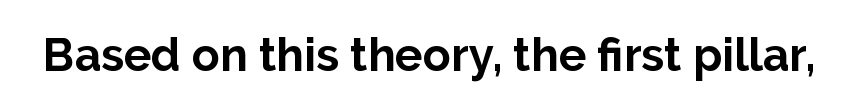
Q: Is the text bold? A: Yes.
Q: Is the text italic (slanted)? A: No, it is upright.
Q: Is the typeface a serif or a sans-serif typeface? A: Sans-serif.
Q: Is the text underlined? A: No.
Q: Is the spacing between letters normal or unusually wide? A: Normal.
Q: Width (condensed, normal, or wide)? A: Normal.
Q: Stroke contrast? A: Low.
Q: x-height? A: Medium.
Q: Monospaced? A: No.
